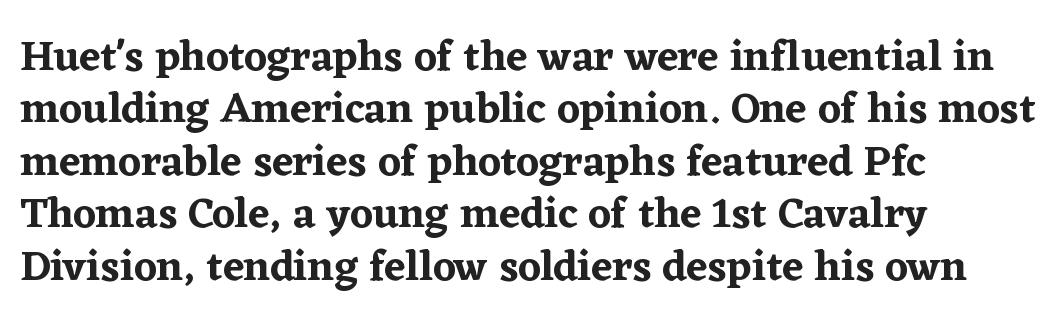
The words here are not underlined. The characters display serif detailing at their extremities. Looks like regular typesetting: each glyph gets only the width it needs. Standard letterfit; no display-style spreading of the glyphs. Where is the straight margin? On the left. The axis of the letterforms is exactly vertical.
